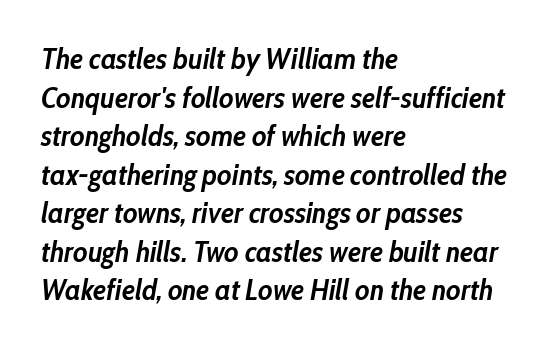
{"italic": "yes", "lean": "right", "slant_degrees": 10, "bold": "yes", "weight": "semibold", "width": "condensed", "stroke_contrast": "low", "x_height": "medium", "monospaced": "no", "underline": "no", "align": "left", "line_spacing": "normal", "line_spacing_ratio": 1.33, "letter_spacing": "normal", "letter_spacing_em": 0.0, "glyph_px": 29}
